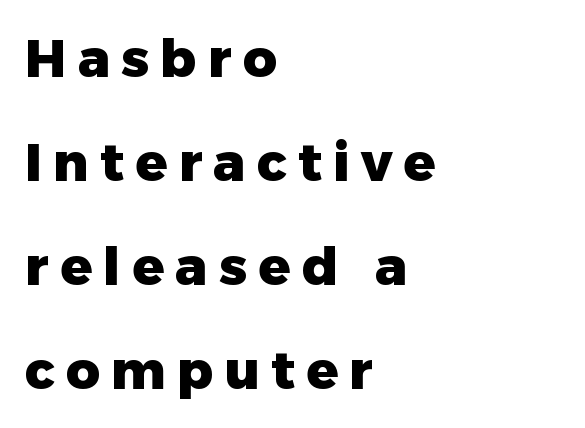
Q: Is the text bold? A: Yes.
Q: Is the text italic (slanted)? A: No, it is upright.
Q: Is the typeface a serif or a sans-serif typeface? A: Sans-serif.
Q: Is the text underlined? A: No.
Q: How is the paragraph aligned? A: Left-aligned.
Q: Is the spacing between letters normal or unusually wide? A: Unusually wide.
Q: Is the spacing between lines tight, normal or loose? A: Loose.
Q: Width (condensed, normal, or wide)? A: Normal.
Q: Stroke contrast? A: Low.
Q: x-height? A: Medium.
Q: Monospaced? A: No.
